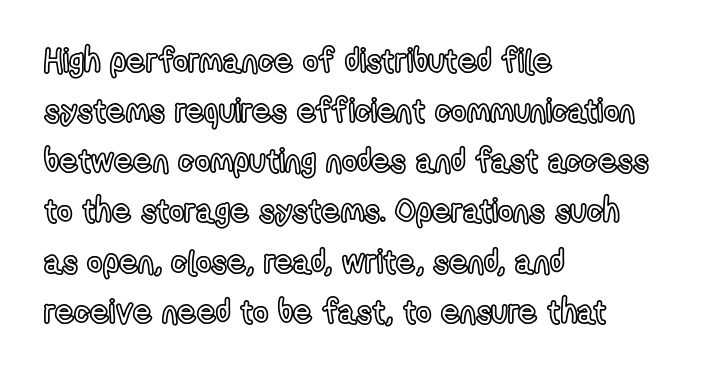
Q: Is the text italic (slanted)? A: No, it is upright.
Q: Is the text underlined? A: No.
Q: How is the paragraph aligned? A: Left-aligned.
Q: Is the spacing between letters normal or unusually wide? A: Normal.
Q: Is the spacing between lines tight, normal or loose? A: Normal.
Q: Width (condensed, normal, or wide)? A: Condensed.
Q: x-height? A: Medium.
Q: Monospaced? A: No.
